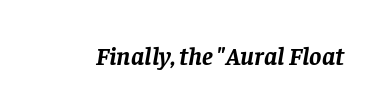
{"italic": "yes", "lean": "right", "slant_degrees": 8, "bold": "yes", "underline": "no", "letter_spacing": "normal", "letter_spacing_em": 0.0, "glyph_px": 26}
